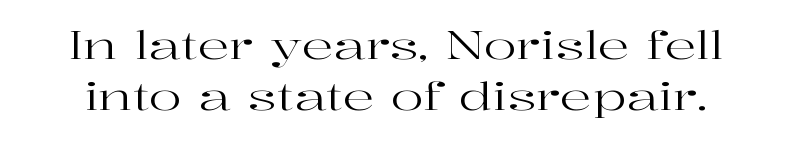
{"serif": "yes", "italic": "no", "bold": "no", "weight": "regular", "width": "wide", "stroke_contrast": "high", "x_height": "medium", "monospaced": "no", "underline": "no", "line_spacing": "normal", "line_spacing_ratio": 1.32, "letter_spacing": "normal", "letter_spacing_em": 0.0, "glyph_px": 39}
